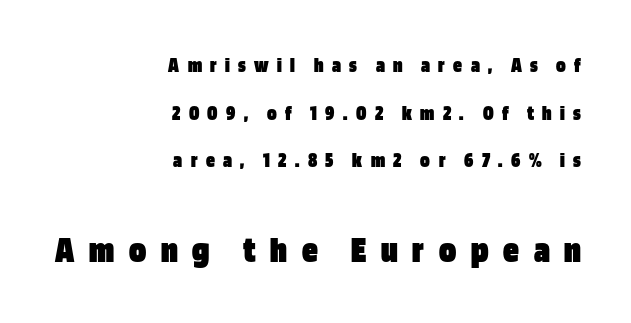
{"serif": "no", "italic": "no", "bold": "yes", "weight": "heavy", "width": "condensed", "stroke_contrast": "low", "x_height": "large", "monospaced": "no", "underline": "no", "align": "right", "line_spacing": "loose", "line_spacing_ratio": 2.17, "letter_spacing": "wide", "letter_spacing_em": 0.38, "larger_block": "second", "size_ratio": 1.77, "glyph_px": 39}
